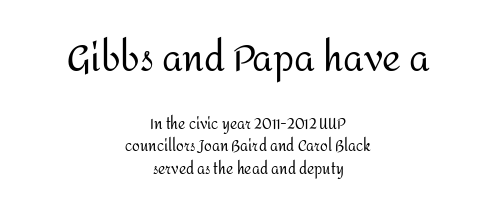
The image shows 36 px regular-weight sans-serif type, upright; set centered, normal line spacing (1.59x), normal letter spacing, not underlined; the first (top) block is 2.57x larger; medium stroke contrast and a medium x-height.
